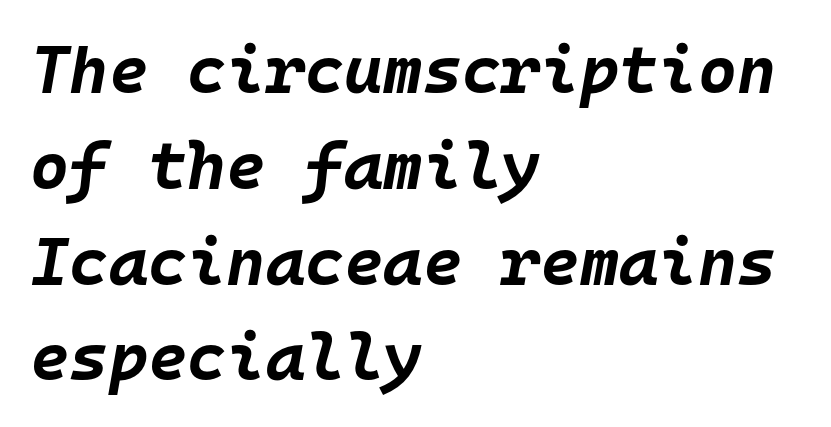
Q: Is the text bold? A: Yes.
Q: Is the text italic (slanted)? A: Yes, it leans right by about 10 degrees.
Q: Is the text underlined? A: No.
Q: How is the paragraph aligned? A: Left-aligned.
Q: Is the spacing between letters normal or unusually wide? A: Normal.
Q: Is the spacing between lines tight, normal or loose? A: Normal.
Q: Width (condensed, normal, or wide)? A: Normal.
Q: Stroke contrast? A: Low.
Q: x-height? A: Large.
Q: Monospaced? A: Yes.
